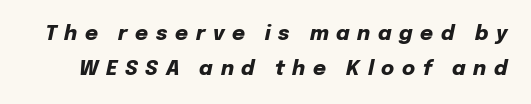
The image shows 20 px bold type, italic (leaning right); set line spacing 1.73x, unusually wide letter spacing (+0.38 em), not underlined.
